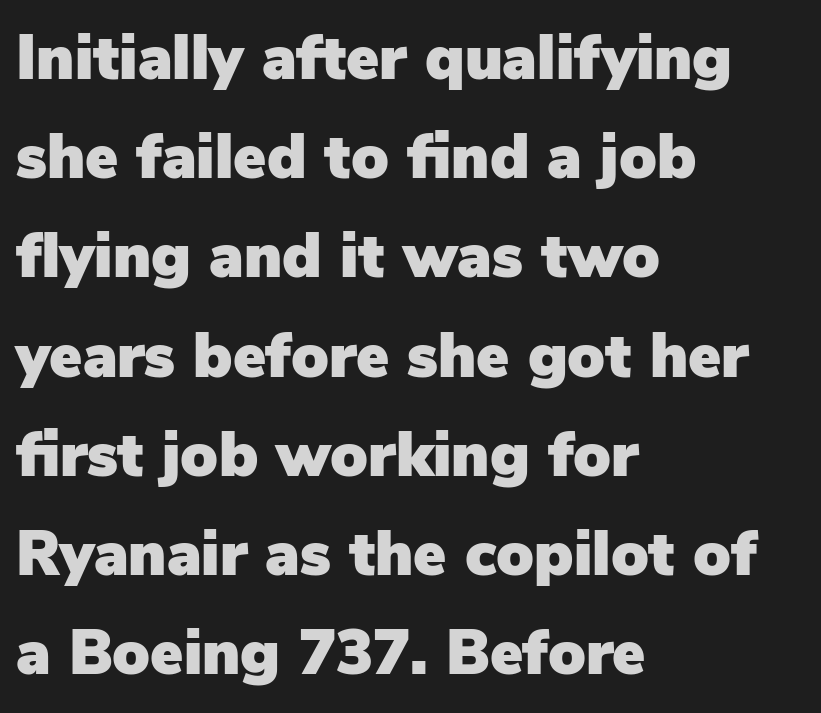
{"serif": "no", "italic": "no", "width": "normal", "stroke_contrast": "low", "x_height": "medium", "monospaced": "no", "underline": "no", "align": "left", "line_spacing": "normal", "line_spacing_ratio": 1.6, "letter_spacing": "normal", "letter_spacing_em": 0.0, "glyph_px": 62}
